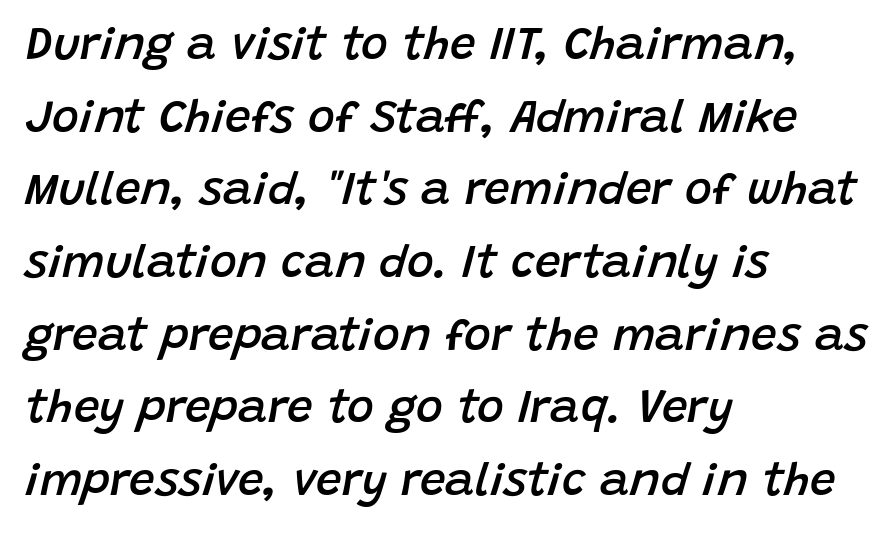
Q: Is the text bold? A: Semi-bold.
Q: Is the text italic (slanted)? A: Yes, it leans right by about 15 degrees.
Q: Is the text underlined? A: No.
Q: How is the paragraph aligned? A: Left-aligned.
Q: Is the spacing between letters normal or unusually wide? A: Normal.
Q: Is the spacing between lines tight, normal or loose? A: Normal.
Q: Width (condensed, normal, or wide)? A: Normal.
Q: Stroke contrast? A: Low.
Q: x-height? A: Large.
Q: Monospaced? A: No.
